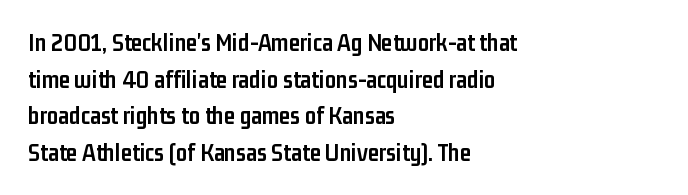
Q: Is the text bold? A: Yes.
Q: Is the text italic (slanted)? A: No, it is upright.
Q: Is the text underlined? A: No.
Q: How is the paragraph aligned? A: Left-aligned.
Q: Is the spacing between letters normal or unusually wide? A: Normal.
Q: Is the spacing between lines tight, normal or loose? A: Normal.
